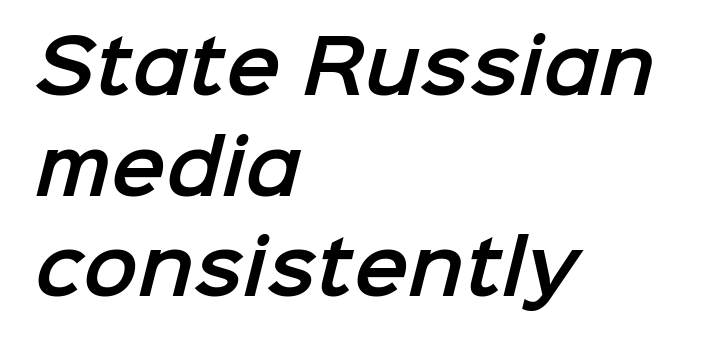
The image shows 73 px sans-serif type; set left-aligned, normal line spacing (1.38x), normal letter spacing, not underlined; low stroke contrast and a medium x-height.
